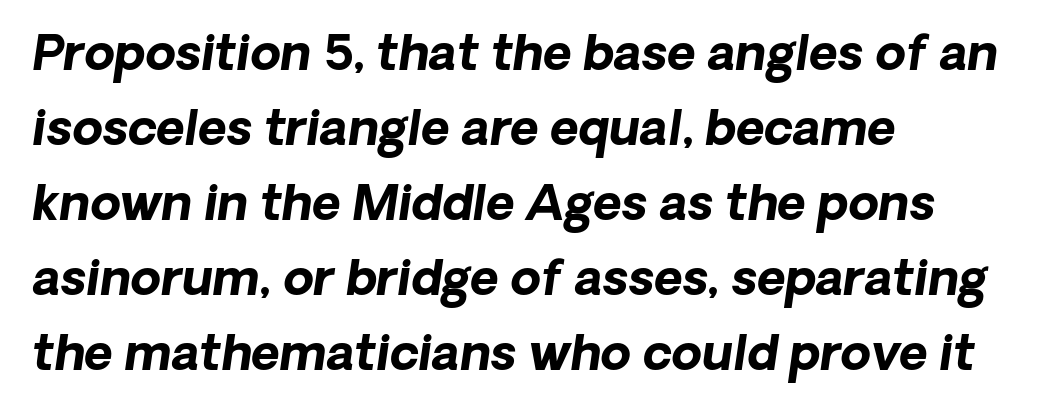
{"serif": "no", "bold": "yes", "weight": "bold", "width": "normal", "stroke_contrast": "low", "x_height": "medium", "monospaced": "no", "underline": "no", "align": "left", "line_spacing": "normal", "line_spacing_ratio": 1.53, "letter_spacing": "normal", "letter_spacing_em": 0.0, "glyph_px": 49}
